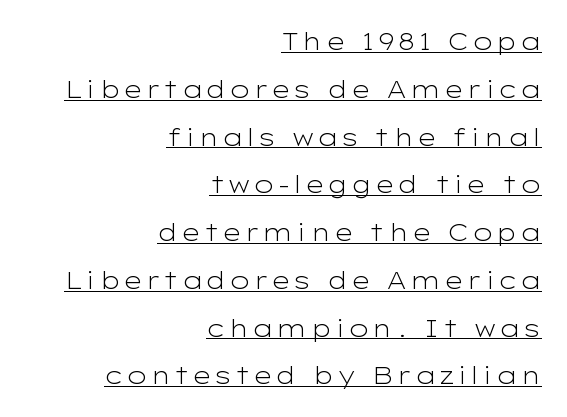
Q: Is the text bold? A: No.
Q: Is the text italic (slanted)? A: No, it is upright.
Q: Is the text underlined? A: Yes.
Q: How is the paragraph aligned? A: Right-aligned.
Q: Is the spacing between lines tight, normal or loose? A: Loose.
